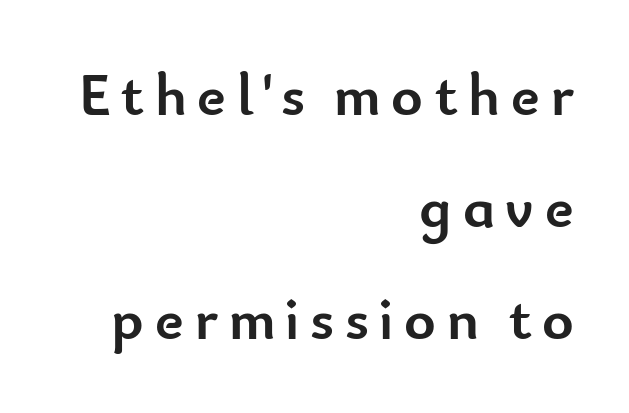
Ascenders rise straight up at ninety degrees. Only glyphs here, with clear space below each row. Heavy, bold letterforms. Spacing verdict: proportional, widths tailored to each character.
